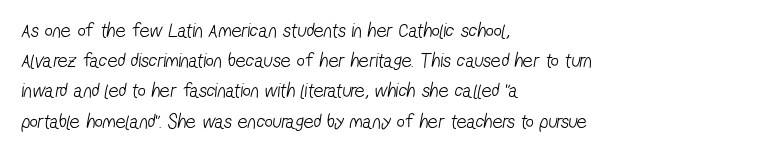
{"bold": "no", "underline": "no", "align": "left", "line_spacing": "normal", "line_spacing_ratio": 1.51, "letter_spacing": "normal", "letter_spacing_em": 0.0, "glyph_px": 20}
